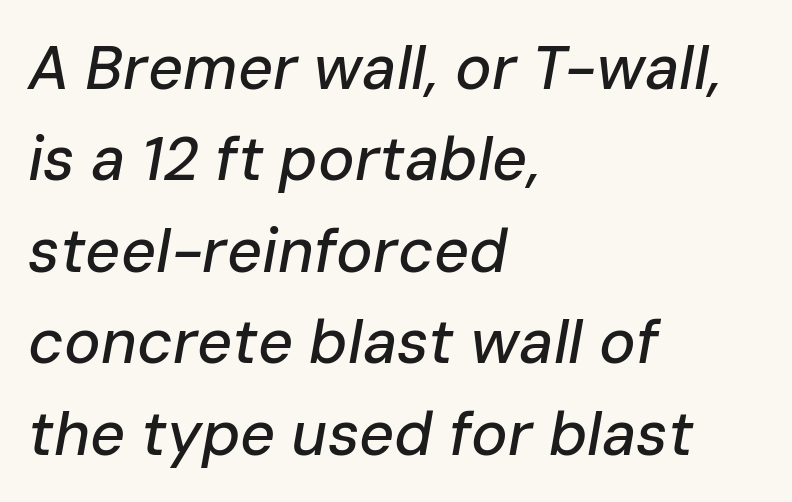
Reading down the block, your eye returns to a fixed left position each line. Rendered with sloped, italic letterforms. Do the characters align in a grid? No, the font is proportional. The block of text has a typical density, with ordinary space between rows. Check the space under the baseline: it is left empty. The gaps between neighbouring characters are ordinary and unremarkable.
